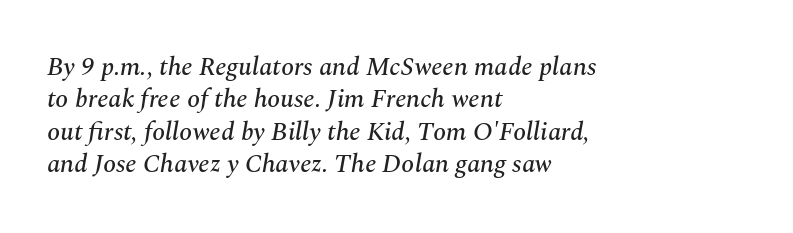
Q: Is the text italic (slanted)? A: Yes, it leans right by about 10 degrees.
Q: Is the text underlined? A: No.
Q: How is the paragraph aligned? A: Left-aligned.
Q: Is the spacing between letters normal or unusually wide? A: Normal.
Q: Is the spacing between lines tight, normal or loose? A: Normal.
